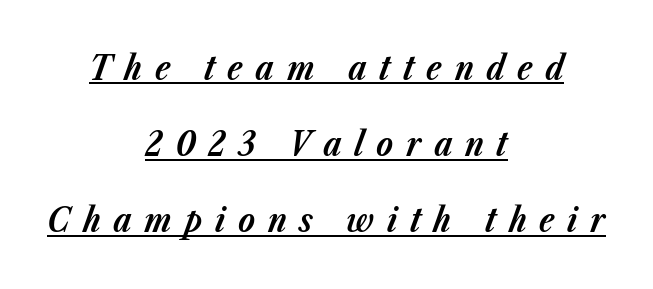
The image shows 34 px bold type, italic (leaning right); set centered, loose line spacing (2.24x), unusually wide letter spacing (+0.37 em), underlined; low stroke contrast and a medium x-height.
